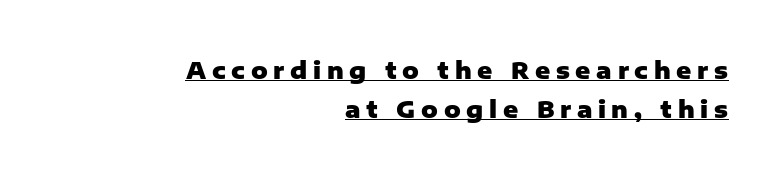
The image shows 23 px bold type, upright; set right-aligned, normal line spacing (1.69x), unusually wide letter spacing (+0.25 em), underlined.
